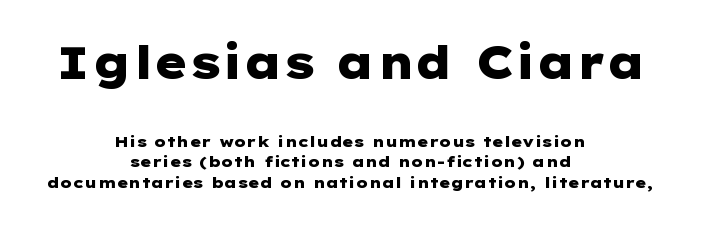
Does the weight exceed regular? Yes, all the way to bold. Here the first block reads like a headline and the second like body copy. Honestly, there is no underline to notice here at all. Glyph-to-glyph distance matches everyday printed text. A typesetter would label this face a sans. A typesetter would mark this as roman, not italic.
